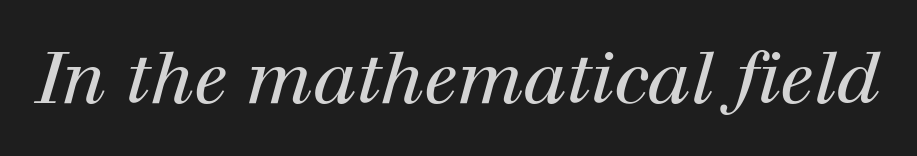
Q: Is the text bold? A: No.
Q: Is the text italic (slanted)? A: Yes, it leans right by about 12 degrees.
Q: Is the typeface a serif or a sans-serif typeface? A: Serif.
Q: Is the text underlined? A: No.
Q: Is the spacing between letters normal or unusually wide? A: Normal.
Q: Width (condensed, normal, or wide)? A: Normal.
Q: Stroke contrast? A: High.
Q: x-height? A: Medium.
Q: Monospaced? A: No.
